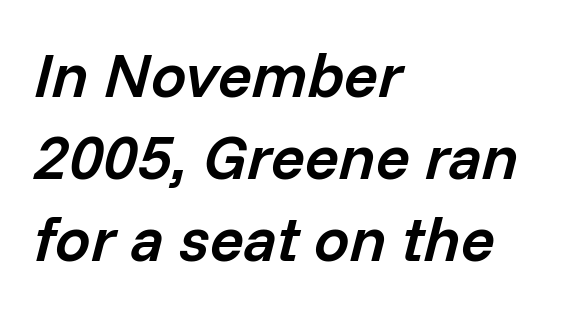
Q: Is the text bold? A: Semi-bold.
Q: Is the text italic (slanted)? A: Yes, it leans right by about 14 degrees.
Q: Is the text underlined? A: No.
Q: How is the paragraph aligned? A: Left-aligned.
Q: Is the spacing between letters normal or unusually wide? A: Normal.
Q: Is the spacing between lines tight, normal or loose? A: Normal.
Q: Width (condensed, normal, or wide)? A: Normal.
Q: Stroke contrast? A: Low.
Q: x-height? A: Medium.
Q: Monospaced? A: No.
